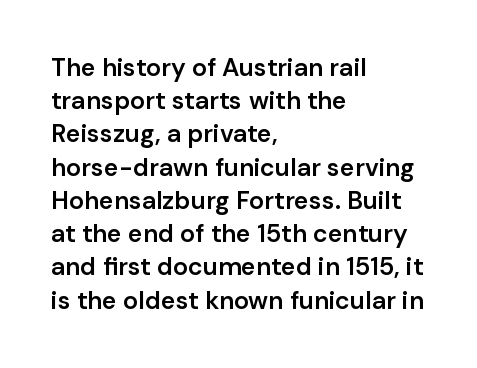
Q: Is the text bold? A: Semi-bold.
Q: Is the text italic (slanted)? A: No, it is upright.
Q: Is the text underlined? A: No.
Q: How is the paragraph aligned? A: Left-aligned.
Q: Is the spacing between letters normal or unusually wide? A: Normal.
Q: Is the spacing between lines tight, normal or loose? A: Normal.
